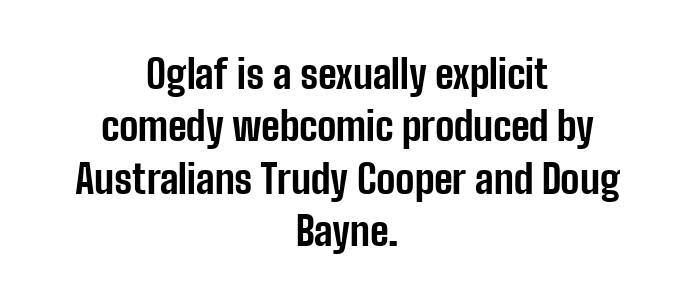
Q: Is the text bold? A: Yes.
Q: Is the text italic (slanted)? A: No, it is upright.
Q: Is the typeface a serif or a sans-serif typeface? A: Sans-serif.
Q: Is the text underlined? A: No.
Q: How is the paragraph aligned? A: Centered.
Q: Is the spacing between letters normal or unusually wide? A: Normal.
Q: Is the spacing between lines tight, normal or loose? A: Normal.
Q: Width (condensed, normal, or wide)? A: Condensed.
Q: Stroke contrast? A: Low.
Q: x-height? A: Medium.
Q: Monospaced? A: No.
